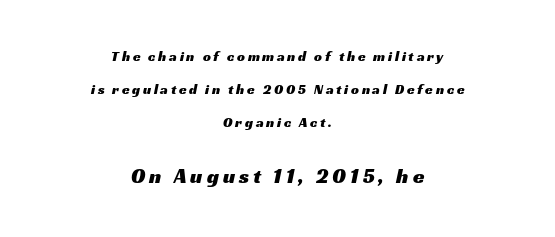
The image shows 21 px text type; set centered, loose line spacing (2.35x), not underlined; the second (bottom) block is 1.5x larger.
